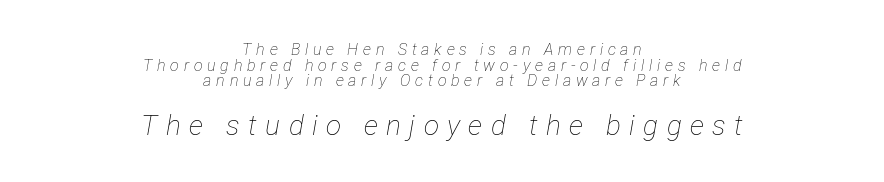
{"italic": "yes", "lean": "right", "slant_degrees": 12, "bold": "no", "weight": "thin", "width": "condensed", "stroke_contrast": "low", "x_height": "medium", "monospaced": "no", "underline": "no", "align": "center", "line_spacing": "tight", "line_spacing_ratio": 0.97, "letter_spacing": "wide", "letter_spacing_em": 0.3, "larger_block": "second", "size_ratio": 1.75, "glyph_px": 28}
